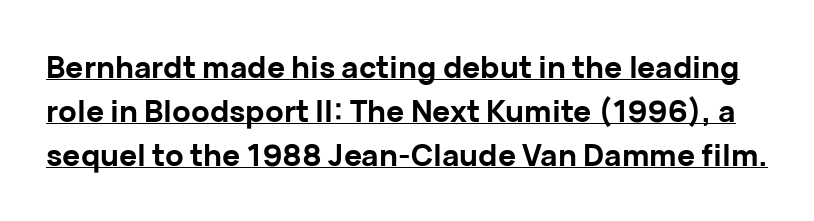
The letters stand straight up with perfectly vertical stems. The type is set solid horizontally, with unmodified tracking. To sum up the face: it is a sans, with no serifs. Character widths vary here, with narrow letters taking less room than wide ones. The rendering uses the underline text-decoration. The sample has been set heavy, in full bold.
